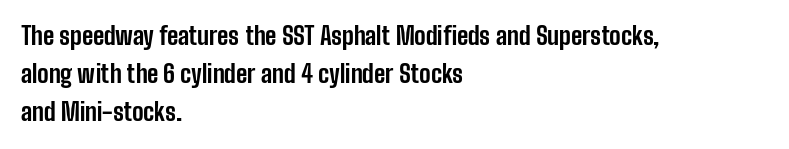
{"italic": "no", "bold": "yes", "underline": "no", "align": "left", "line_spacing": "normal", "line_spacing_ratio": 1.59, "letter_spacing": "normal", "letter_spacing_em": 0.0, "glyph_px": 24}
